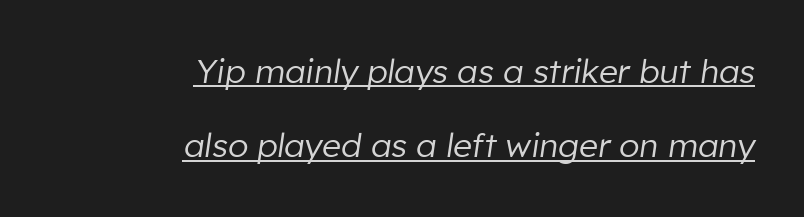
The image shows 33 px regular-weight type, italic (leaning right); set right-aligned, loose line spacing (2.25x), normal letter spacing, underlined; low stroke contrast and a medium x-height.
